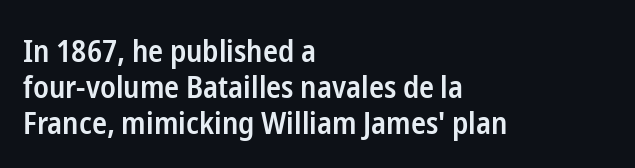
The zone under the glyphs is completely vacant. Heft: intermediate — a semibold. The letters stand upright; this is a roman face. Proportional: the letters do not fall into vertical columns. You can tell from the bare stems that sans-serif type was used. Observe the ordinary spacing: letters are neighbours, not strangers.
